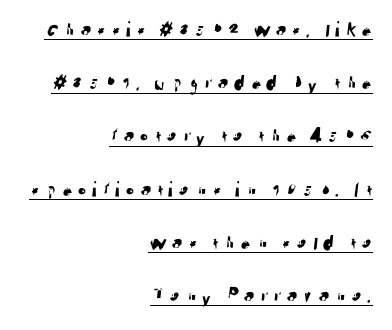
Q: Is the text underlined? A: Yes.
Q: How is the paragraph aligned? A: Right-aligned.
Q: Is the spacing between lines tight, normal or loose? A: Loose.
